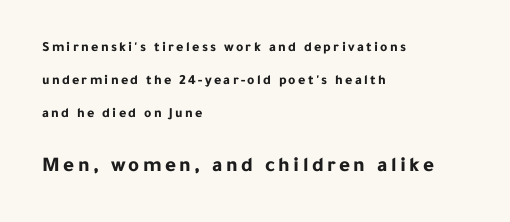
The image shows 21 px bold type, upright; set left-aligned, loose line spacing (2.34x), not underlined; the second (bottom) block is 1.5x larger.
